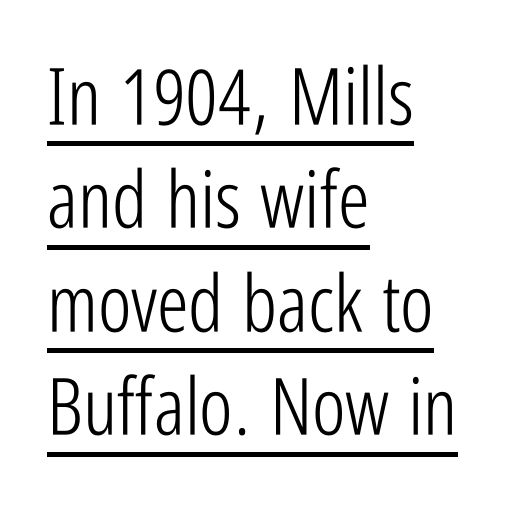
Q: Is the text bold? A: No.
Q: Is the text italic (slanted)? A: No, it is upright.
Q: Is the typeface a serif or a sans-serif typeface? A: Sans-serif.
Q: Is the text underlined? A: Yes.
Q: How is the paragraph aligned? A: Left-aligned.
Q: Is the spacing between letters normal or unusually wide? A: Normal.
Q: Is the spacing between lines tight, normal or loose? A: Normal.
Q: Width (condensed, normal, or wide)? A: Condensed.
Q: Stroke contrast? A: Low.
Q: x-height? A: Medium.
Q: Monospaced? A: No.
